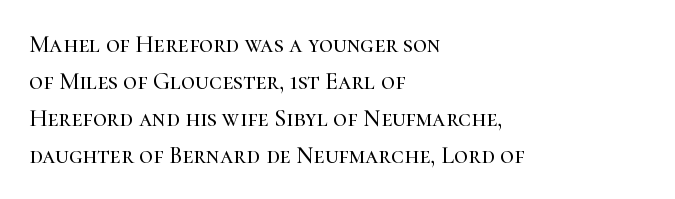
Q: Is the text italic (slanted)? A: No, it is upright.
Q: Is the text underlined? A: No.
Q: How is the paragraph aligned? A: Left-aligned.
Q: Is the spacing between letters normal or unusually wide? A: Normal.
Q: Is the spacing between lines tight, normal or loose? A: Normal.
